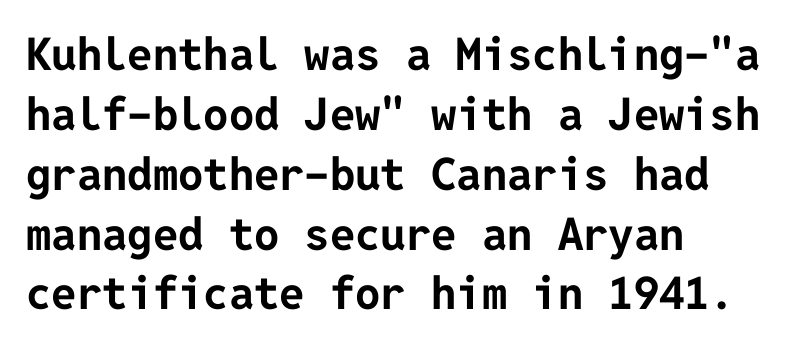
{"serif": "no", "italic": "no", "bold": "yes", "weight": "bold", "width": "normal", "stroke_contrast": "low", "x_height": "medium", "underline": "no", "align": "left", "line_spacing": "normal", "line_spacing_ratio": 1.33, "letter_spacing": "normal", "letter_spacing_em": 0.0, "glyph_px": 45}
